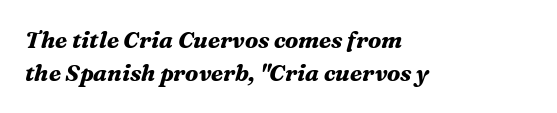
Q: Is the text bold? A: Yes.
Q: Is the text italic (slanted)? A: Yes, it leans right by about 16 degrees.
Q: Is the text underlined? A: No.
Q: How is the paragraph aligned? A: Left-aligned.
Q: Is the spacing between letters normal or unusually wide? A: Normal.
Q: Is the spacing between lines tight, normal or loose? A: Normal.
